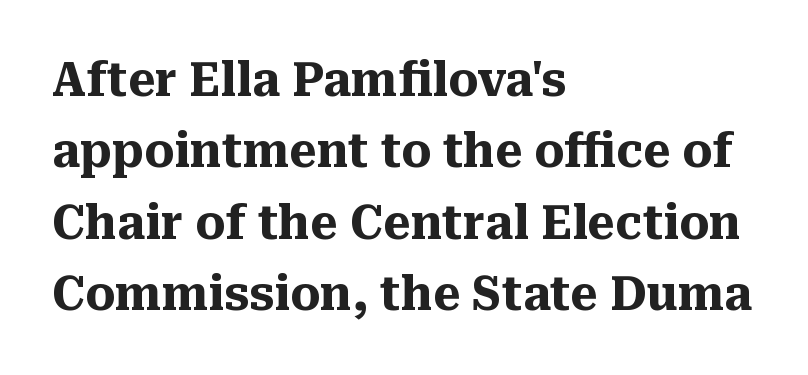
{"serif": "yes", "italic": "no", "bold": "yes", "weight": "heavy", "width": "normal", "stroke_contrast": "medium", "x_height": "medium", "monospaced": "no", "underline": "no", "align": "left", "line_spacing": "normal", "line_spacing_ratio": 1.52, "letter_spacing": "normal", "letter_spacing_em": 0.0, "glyph_px": 47}
